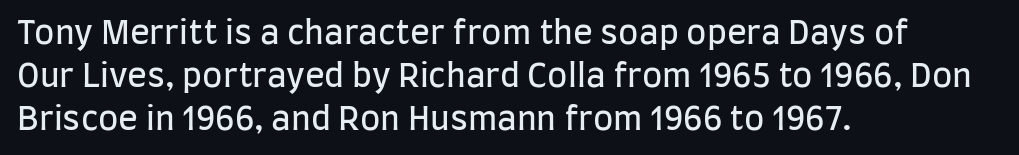
Q: Is the text bold? A: No.
Q: Is the text italic (slanted)? A: No, it is upright.
Q: Is the typeface a serif or a sans-serif typeface? A: Sans-serif.
Q: Is the text underlined? A: No.
Q: How is the paragraph aligned? A: Left-aligned.
Q: Is the spacing between letters normal or unusually wide? A: Normal.
Q: Is the spacing between lines tight, normal or loose? A: Normal.
Q: Width (condensed, normal, or wide)? A: Condensed.
Q: Stroke contrast? A: Low.
Q: x-height? A: Large.
Q: Monospaced? A: No.
